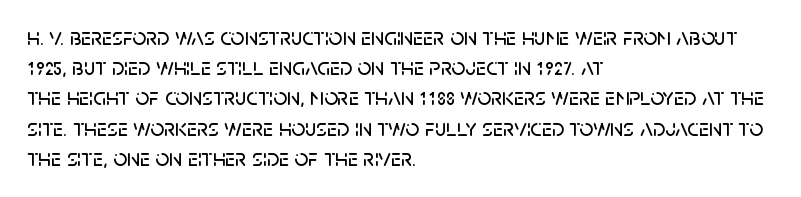
The image shows 24 px text type, upright; set left-aligned, normal line spacing (1.26x), normal letter spacing, not underlined.
